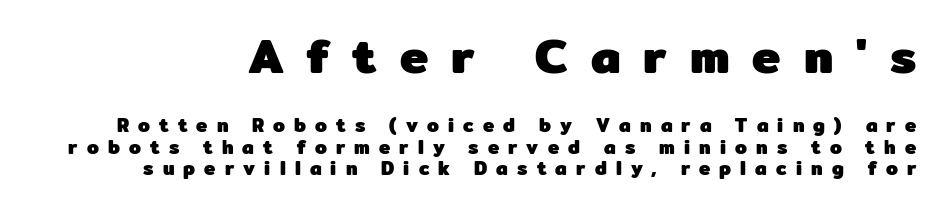
The image shows 48 px heavy sans-serif type, upright; set tight line spacing (1.14x), unusually wide letter spacing (+0.48 em), not underlined; the first (top) block is 2.53x larger; low stroke contrast and a medium x-height.
